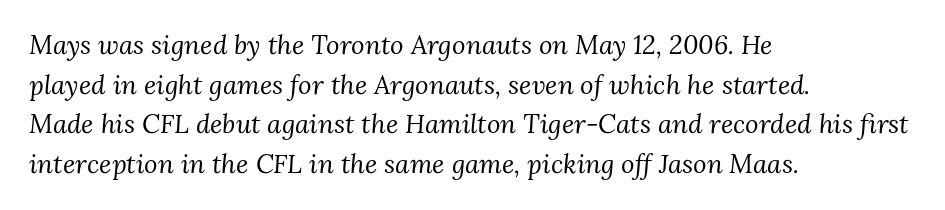
The image shows 26 px text type, italic (leaning right); set left-aligned, normal line spacing (1.52x), normal letter spacing, not underlined.
